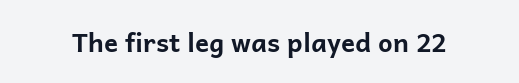
The image shows 26 px bold type, upright; set normal letter spacing, not underlined.
